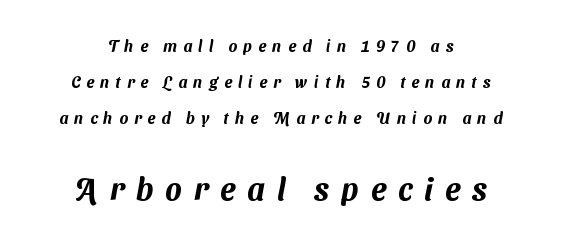
{"serif": "no", "width": "normal", "stroke_contrast": "medium", "x_height": "medium", "monospaced": "no", "underline": "no", "align": "center", "line_spacing": "loose", "line_spacing_ratio": 2.25, "letter_spacing": "wide", "letter_spacing_em": 0.39, "larger_block": "second", "size_ratio": 1.94, "glyph_px": 31}
